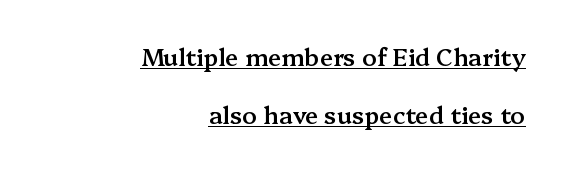
{"italic": "no", "bold": "semi", "underline": "yes", "align": "right", "line_spacing": "loose", "line_spacing_ratio": 2.43, "letter_spacing": "normal", "letter_spacing_em": 0.0, "glyph_px": 24}
